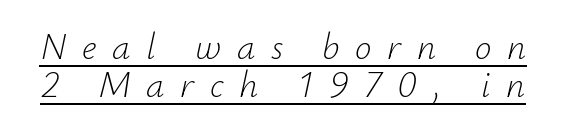
Designer's note — italics engaged. The string is rendered with underlining switched on. Vertical spacing — tight. Spacing verdict: proportional, widths tailored to each character.
